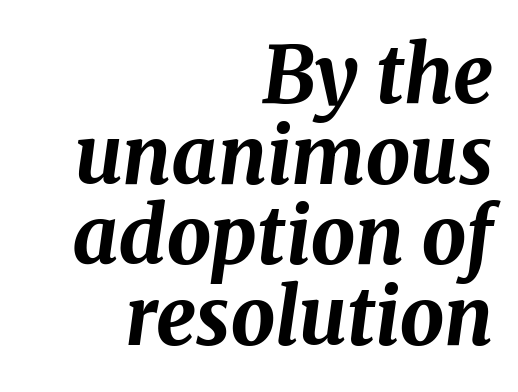
{"italic": "yes", "lean": "right", "slant_degrees": 8, "bold": "yes", "weight": "bold", "width": "normal", "stroke_contrast": "medium", "x_height": "medium", "monospaced": "no", "underline": "no", "align": "right", "line_spacing": "tight", "line_spacing_ratio": 1.02, "letter_spacing": "normal", "letter_spacing_em": 0.0, "glyph_px": 79}
